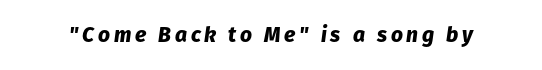
Q: Is the text bold? A: Yes.
Q: Is the text italic (slanted)? A: Yes, it leans right by about 8 degrees.
Q: Is the text underlined? A: No.
